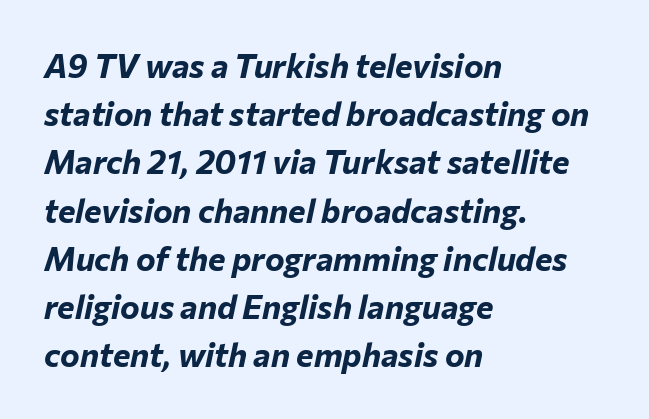
{"italic": "yes", "lean": "right", "slant_degrees": 12, "bold": "yes", "weight": "bold", "width": "normal", "stroke_contrast": "low", "x_height": "medium", "monospaced": "no", "underline": "no", "align": "left", "line_spacing": "normal", "line_spacing_ratio": 1.46, "letter_spacing": "normal", "letter_spacing_em": 0.0, "glyph_px": 33}
